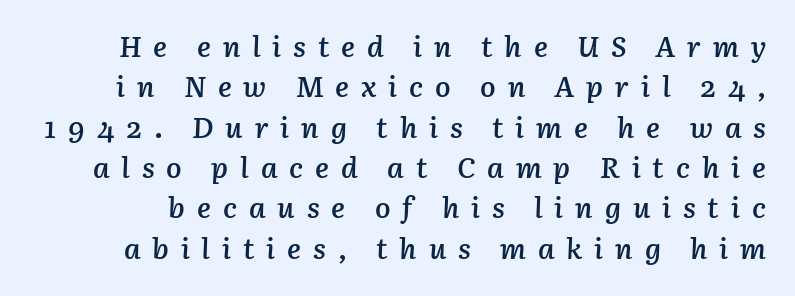
The image shows 29 px semibold type, italic (leaning right); set normal line spacing (1.39x), unusually wide letter spacing (+0.41 em), not underlined; low stroke contrast and a medium x-height.
